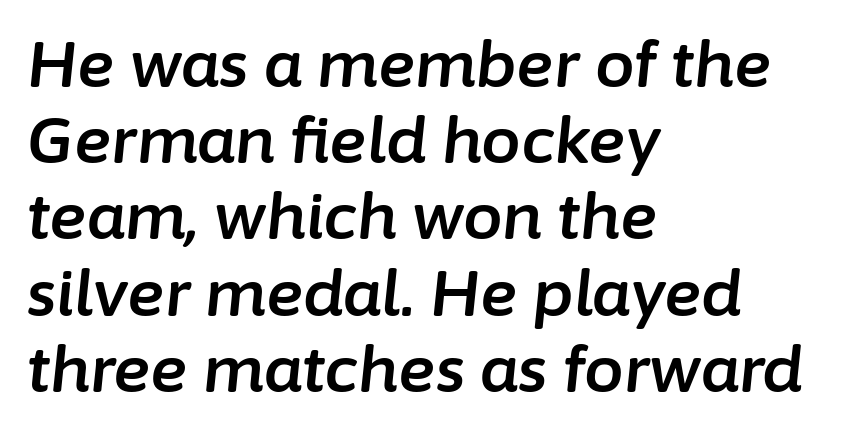
Q: Is the text italic (slanted)? A: Yes, it leans right by about 6 degrees.
Q: Is the text underlined? A: No.
Q: How is the paragraph aligned? A: Left-aligned.
Q: Is the spacing between letters normal or unusually wide? A: Normal.
Q: Width (condensed, normal, or wide)? A: Normal.
Q: Stroke contrast? A: Low.
Q: x-height? A: Medium.
Q: Monospaced? A: No.
